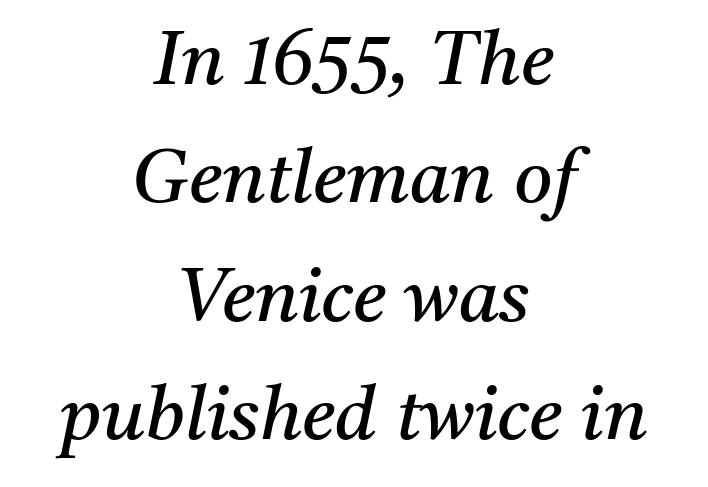
{"serif": "yes", "italic": "yes", "lean": "right", "slant_degrees": 11, "bold": "no", "weight": "regular", "width": "normal", "stroke_contrast": "medium", "x_height": "medium", "monospaced": "no", "underline": "no", "align": "center", "line_spacing": "normal", "line_spacing_ratio": 1.6, "letter_spacing": "normal", "letter_spacing_em": 0.0, "glyph_px": 74}
